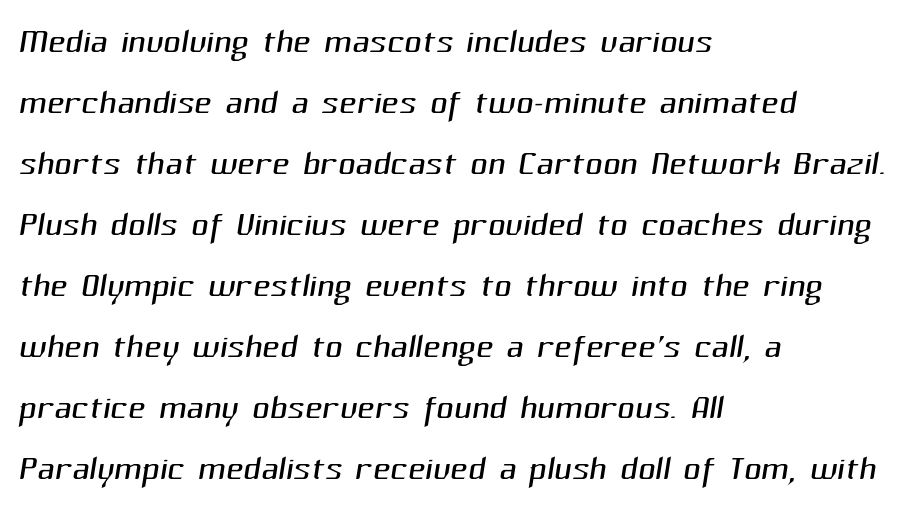
The image shows 48 px light sans-serif type; set left-aligned, normal line spacing (1.27x), normal letter spacing, not underlined; medium stroke contrast and a medium x-height.
